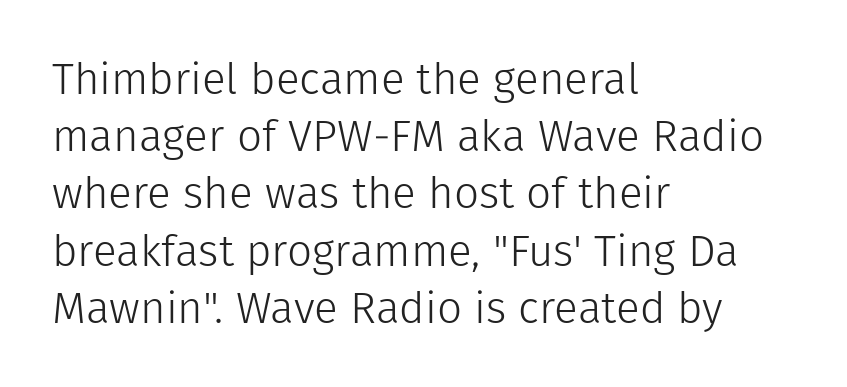
{"serif": "no", "italic": "no", "bold": "no", "weight": "light", "width": "normal", "stroke_contrast": "low", "x_height": "medium", "monospaced": "no", "underline": "no", "align": "left", "line_spacing": "normal", "line_spacing_ratio": 1.3, "letter_spacing": "normal", "letter_spacing_em": 0.0, "glyph_px": 44}
